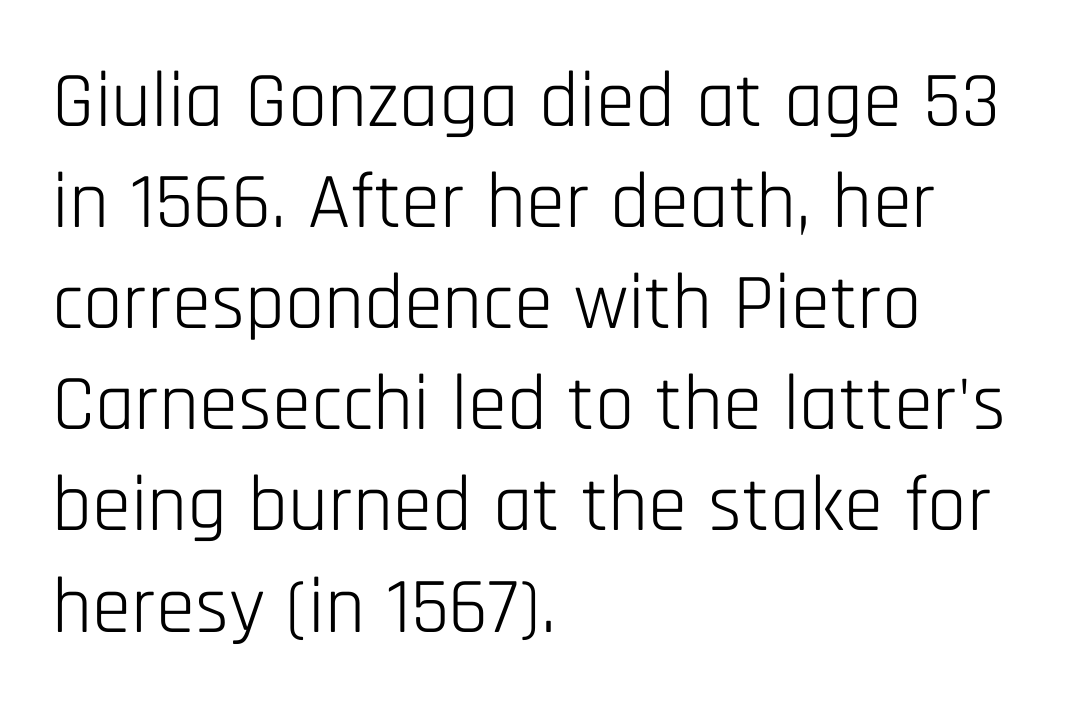
A typesetter would mark this as roman, not italic. Character widths vary here, with narrow letters taking less room than wide ones. Left-aligned paragraph, ragged on the right. Look at the bottom of the vertical strokes: they stop flat, with no serifs. Look at the tracking — it's just the regular setting, nothing added. The words here are not underlined.
